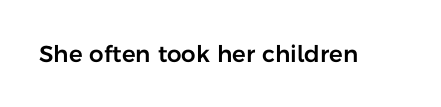
The image shows 23 px text type, upright; set normal letter spacing, not underlined.
